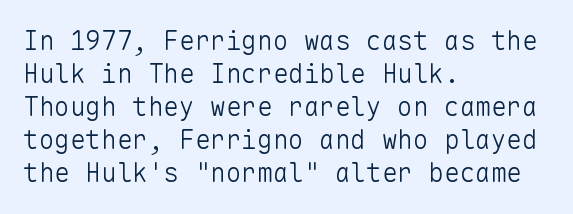
{"italic": "no", "bold": "no", "underline": "no", "align": "left", "line_spacing": "normal", "line_spacing_ratio": 1.27, "letter_spacing": "normal", "letter_spacing_em": 0.0, "glyph_px": 26}
